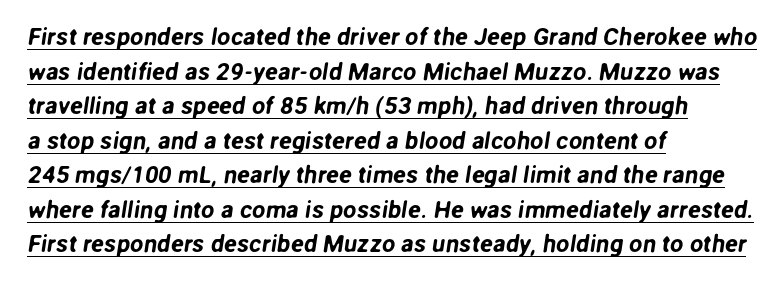
If you drew a ruler down the left edge, every line would touch it. In designer terms, the underline attribute is active on this setting. This rendering leaves character spacing at its baseline value. In terms of leading, this rendering sits right in the middle.
